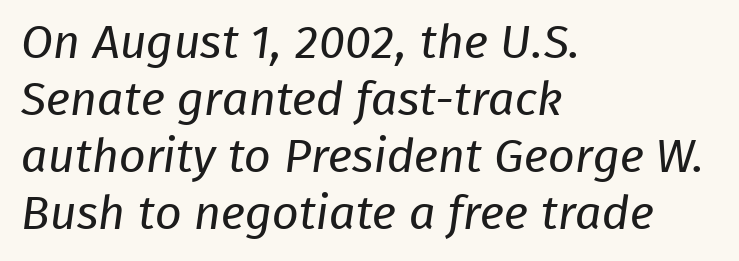
These lines are rendered in a variable-pitch font. The designer went with a sans here, leaving each stem footless. Stems and bowls with no extra thickness — not bold. Just letters on the line, the space beneath them empty.
